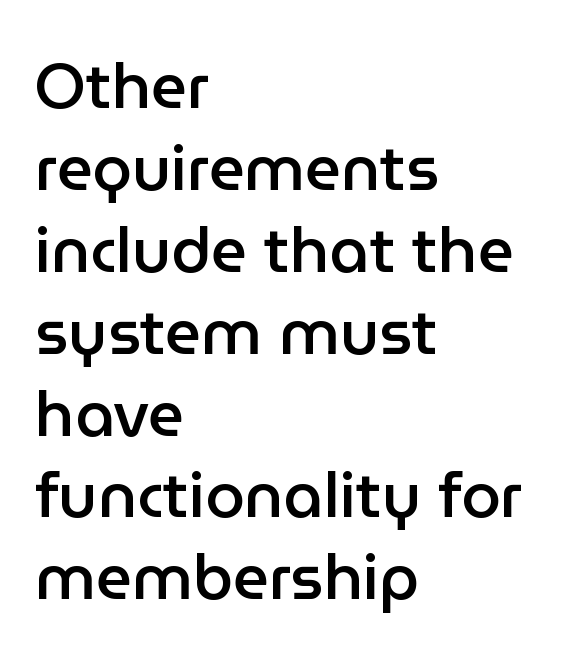
Q: Is the text bold? A: Semi-bold.
Q: Is the text italic (slanted)? A: No, it is upright.
Q: Is the typeface a serif or a sans-serif typeface? A: Sans-serif.
Q: Is the text underlined? A: No.
Q: How is the paragraph aligned? A: Left-aligned.
Q: Is the spacing between letters normal or unusually wide? A: Normal.
Q: Is the spacing between lines tight, normal or loose? A: Normal.
Q: Width (condensed, normal, or wide)? A: Normal.
Q: Stroke contrast? A: Low.
Q: x-height? A: Medium.
Q: Monospaced? A: No.
